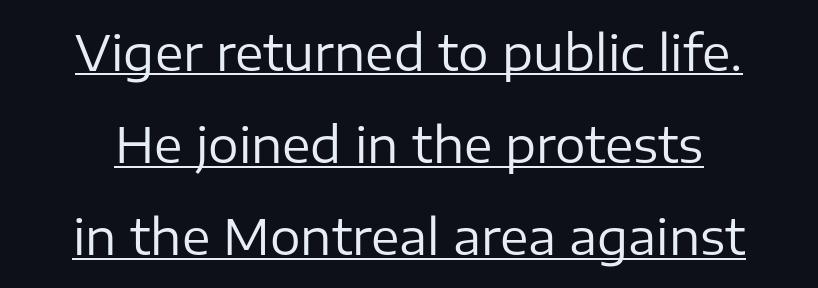
{"serif": "no", "italic": "no", "bold": "no", "weight": "regular", "width": "normal", "stroke_contrast": "low", "x_height": "medium", "monospaced": "no", "underline": "yes", "line_spacing": "loose", "line_spacing_ratio": 1.92, "letter_spacing": "normal", "letter_spacing_em": 0.0, "glyph_px": 48}
